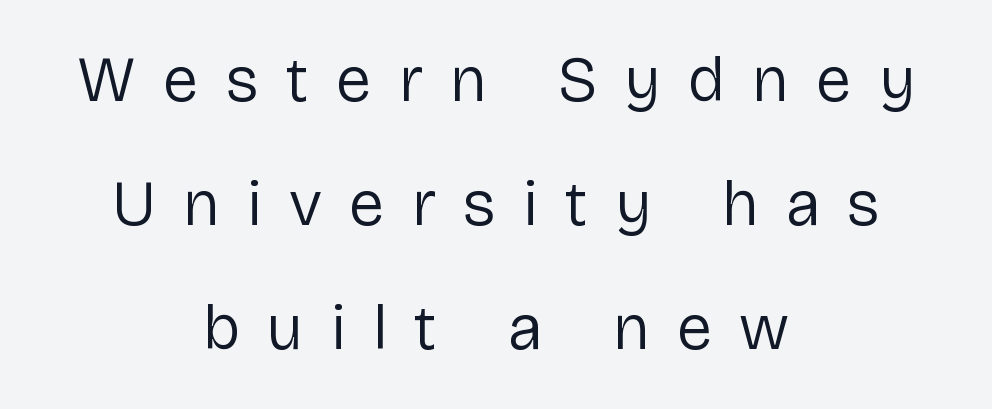
Q: Is the text bold? A: No.
Q: Is the text italic (slanted)? A: No, it is upright.
Q: Is the typeface a serif or a sans-serif typeface? A: Sans-serif.
Q: Is the text underlined? A: No.
Q: How is the paragraph aligned? A: Centered.
Q: Is the spacing between letters normal or unusually wide? A: Unusually wide.
Q: Is the spacing between lines tight, normal or loose? A: Loose.
Q: Width (condensed, normal, or wide)? A: Normal.
Q: Stroke contrast? A: Low.
Q: x-height? A: Medium.
Q: Monospaced? A: No.
